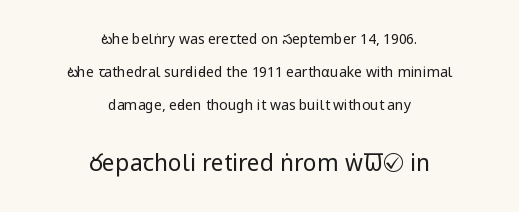
Q: Is the text bold? A: No.
Q: Is the text italic (slanted)? A: No, it is upright.
Q: Is the text underlined? A: No.
Q: How is the paragraph aligned? A: Centered.
Q: Is the spacing between letters normal or unusually wide? A: Normal.
Q: Is the spacing between lines tight, normal or loose? A: Loose.
Q: Which block of text is set in a larger size, the first (top) or the second (bottom)? A: The second (bottom) one.
